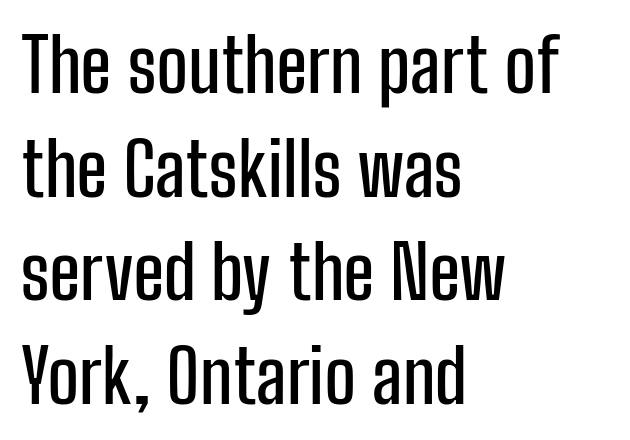
{"serif": "no", "italic": "no", "width": "condensed", "stroke_contrast": "low", "x_height": "medium", "monospaced": "no", "underline": "no", "align": "left", "line_spacing": "normal", "line_spacing_ratio": 1.4, "letter_spacing": "normal", "letter_spacing_em": 0.0, "glyph_px": 74}
